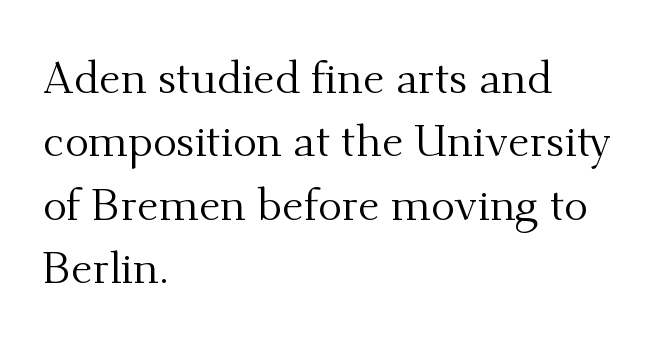
Q: Is the text bold? A: No.
Q: Is the text italic (slanted)? A: No, it is upright.
Q: Is the typeface a serif or a sans-serif typeface? A: Serif.
Q: Is the text underlined? A: No.
Q: How is the paragraph aligned? A: Left-aligned.
Q: Is the spacing between letters normal or unusually wide? A: Normal.
Q: Is the spacing between lines tight, normal or loose? A: Normal.
Q: Width (condensed, normal, or wide)? A: Normal.
Q: Stroke contrast? A: Medium.
Q: x-height? A: Small.
Q: Monospaced? A: No.
